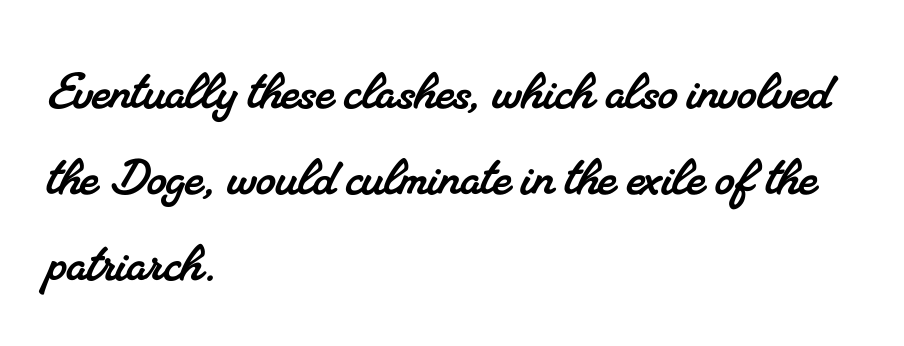
Q: Is the typeface a serif or a sans-serif typeface? A: Serif.
Q: Is the text underlined? A: No.
Q: How is the paragraph aligned? A: Left-aligned.
Q: Is the spacing between letters normal or unusually wide? A: Normal.
Q: Is the spacing between lines tight, normal or loose? A: Normal.
Q: Width (condensed, normal, or wide)? A: Normal.
Q: Stroke contrast? A: Medium.
Q: x-height? A: Small.
Q: Monospaced? A: No.
